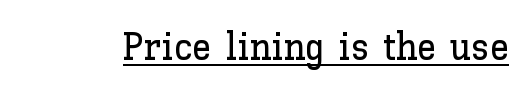
{"italic": "no", "width": "normal", "stroke_contrast": "low", "x_height": "medium", "monospaced": "no", "underline": "yes", "letter_spacing": "normal", "letter_spacing_em": 0.0, "glyph_px": 38}
